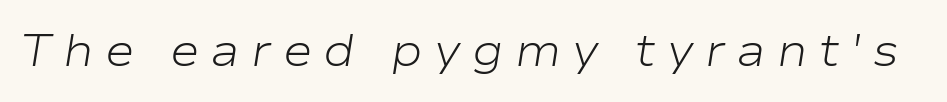
The rendering uses natural spacing where letterforms have individual widths. Caption: face not bold, strokes unweighted. The line texture is sparse and dotted thanks to wide tracking. The letters are slanted; this is an italic face. The glyphs are unaccompanied by any horizontal stroke below them.
